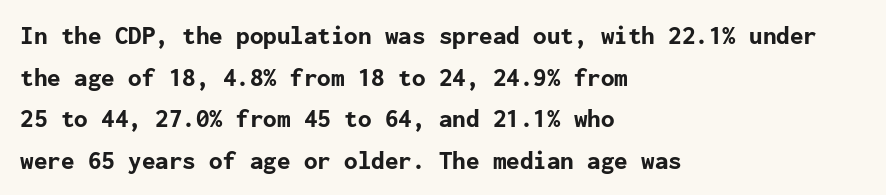
This sample keeps an unexceptional amount of space between lines. Which margin do the lines hug? The left one — the right edge is uneven. The specimen omits any rule beneath the text block's lines. Students, note that the glyphs here touch the page at normal intervals. This is heavy type, rendered in bold.
